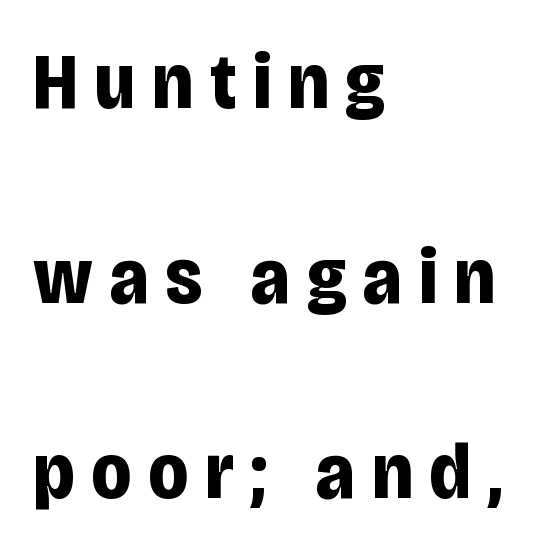
The image shows 80 px bold, condensed sans-serif type, upright; set left-aligned, loose line spacing (2.44x), unusually wide letter spacing (+0.21 em), not underlined; low stroke contrast and a large x-height.
